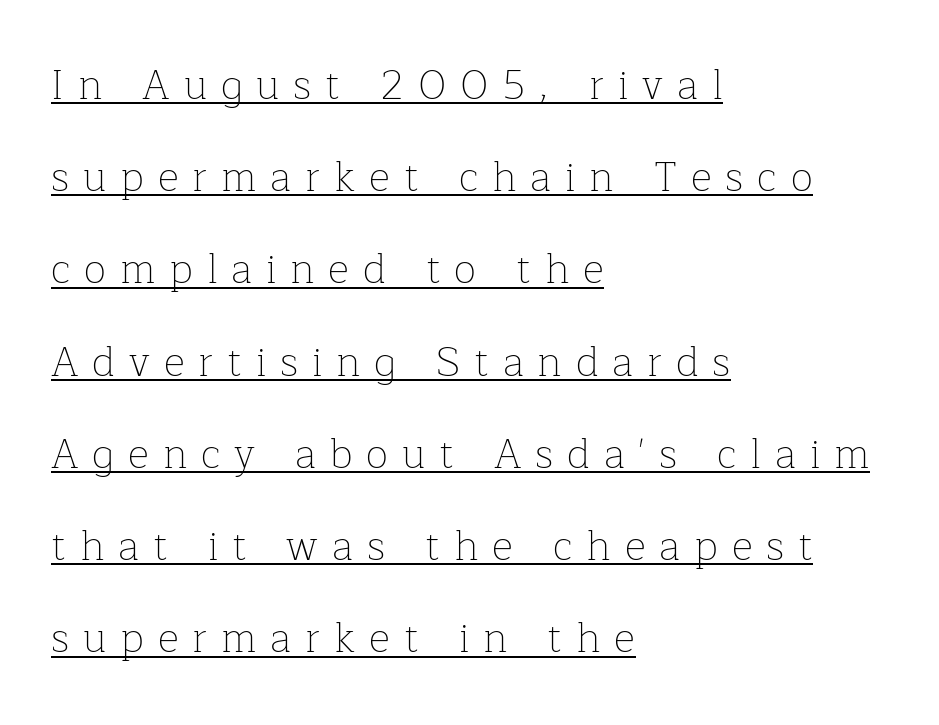
Q: Is the text bold? A: No.
Q: Is the text italic (slanted)? A: No, it is upright.
Q: Is the typeface a serif or a sans-serif typeface? A: Serif.
Q: Is the text underlined? A: Yes.
Q: How is the paragraph aligned? A: Left-aligned.
Q: Is the spacing between letters normal or unusually wide? A: Unusually wide.
Q: Is the spacing between lines tight, normal or loose? A: Loose.
Q: Width (condensed, normal, or wide)? A: Normal.
Q: Stroke contrast? A: Low.
Q: x-height? A: Medium.
Q: Monospaced? A: No.
